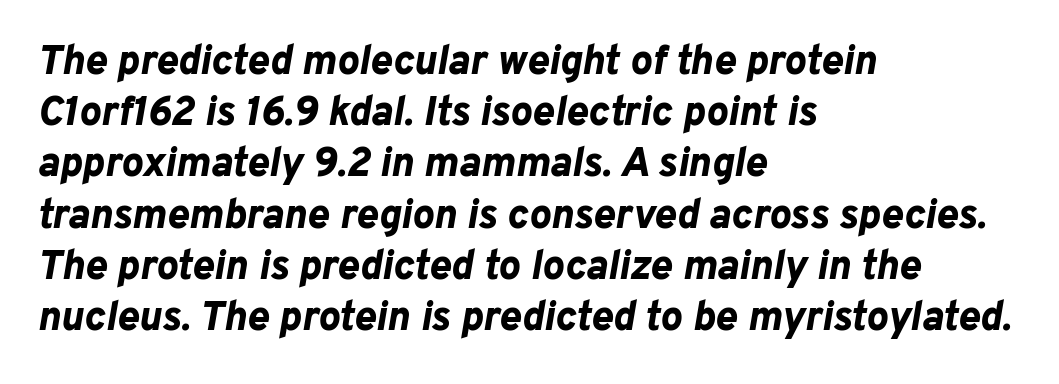
{"italic": "yes", "lean": "right", "slant_degrees": 10, "bold": "yes", "weight": "bold", "width": "normal", "stroke_contrast": "low", "x_height": "medium", "monospaced": "no", "underline": "no", "align": "left", "line_spacing": "normal", "line_spacing_ratio": 1.25, "letter_spacing": "normal", "letter_spacing_em": 0.0, "glyph_px": 41}
